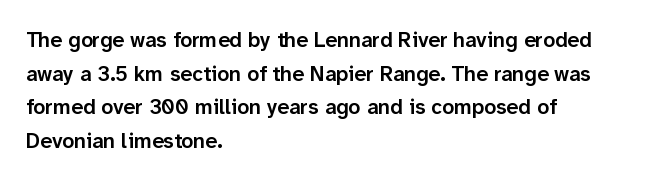
{"italic": "no", "bold": "semi", "underline": "no", "align": "left", "line_spacing": "normal", "line_spacing_ratio": 1.6, "letter_spacing": "normal", "letter_spacing_em": 0.0, "glyph_px": 21}
